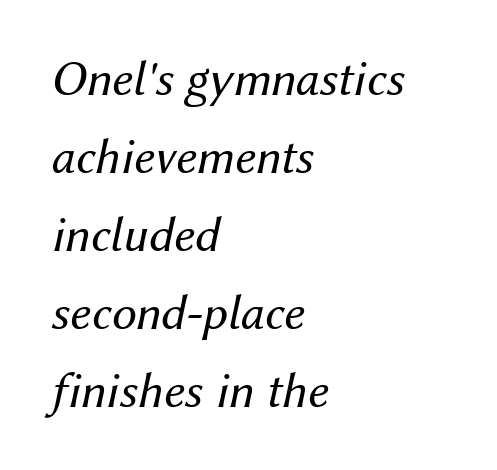
The image shows 50 px regular-weight type, italic (leaning right); set left-aligned, normal line spacing (1.56x), normal letter spacing, not underlined; medium stroke contrast and a medium x-height.
